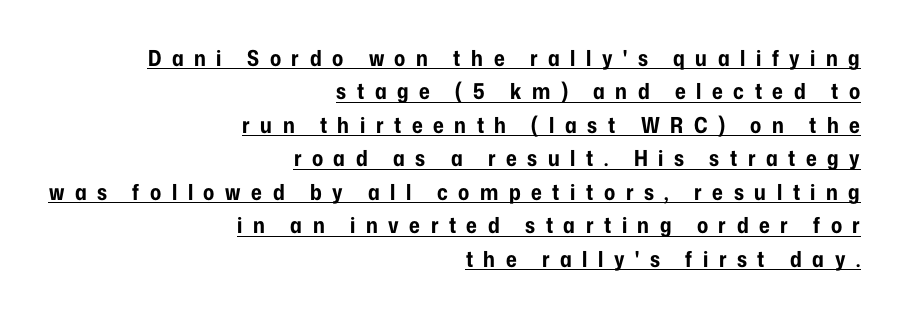
The image shows 22 px bold type, upright; set right-aligned, normal line spacing (1.52x), unusually wide letter spacing (+0.48 em), underlined.
